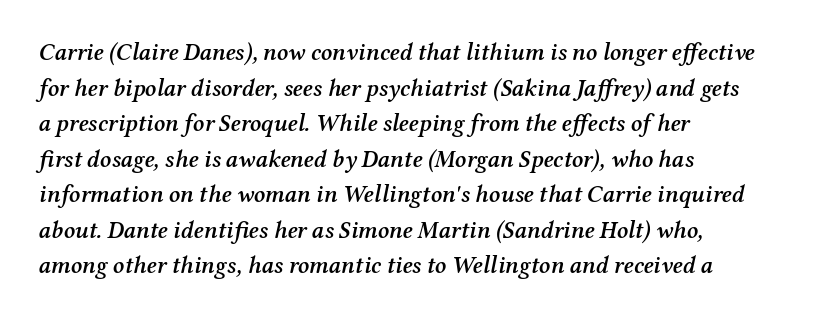
The image shows 24 px text type, italic (leaning right); set left-aligned, normal line spacing (1.48x), normal letter spacing, not underlined.
